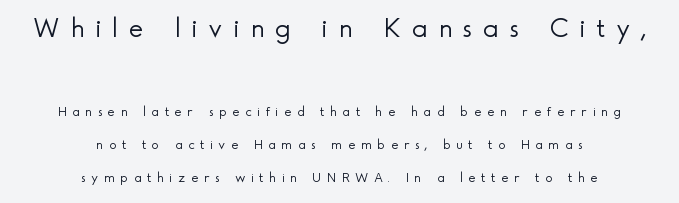
The image shows 28 px light sans-serif type, upright; set centered, loose line spacing (2.37x), unusually wide letter spacing (+0.4 em), not underlined; the first (top) block is 2.0x larger; a small x-height.
